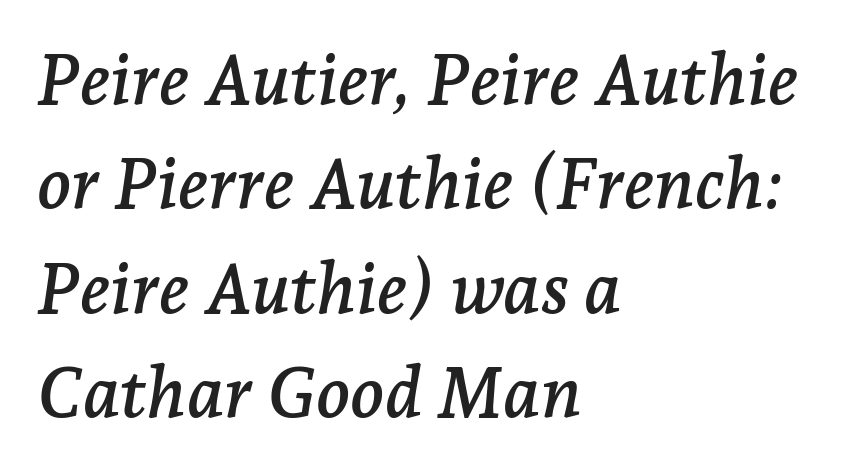
{"serif": "yes", "italic": "yes", "lean": "right", "slant_degrees": 7, "width": "normal", "stroke_contrast": "low", "x_height": "medium", "monospaced": "no", "underline": "no", "align": "left", "line_spacing": "normal", "line_spacing_ratio": 1.47, "letter_spacing": "normal", "letter_spacing_em": 0.0, "glyph_px": 71}
